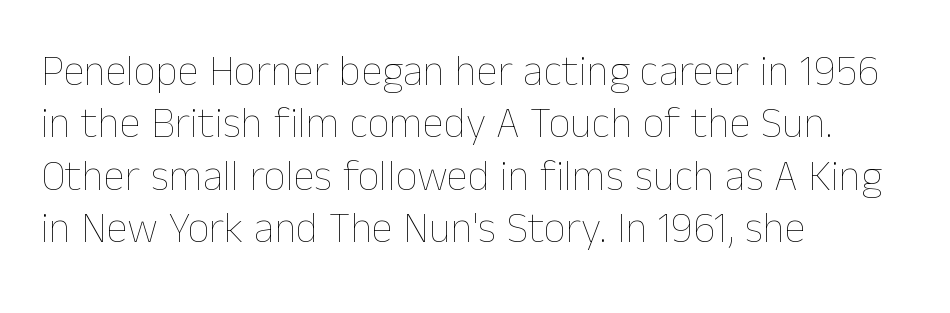
{"italic": "no", "bold": "no", "weight": "thin", "width": "normal", "stroke_contrast": "low", "x_height": "medium", "monospaced": "no", "underline": "no", "align": "left", "line_spacing_ratio": 1.22, "letter_spacing": "normal", "letter_spacing_em": 0.0, "glyph_px": 43}
